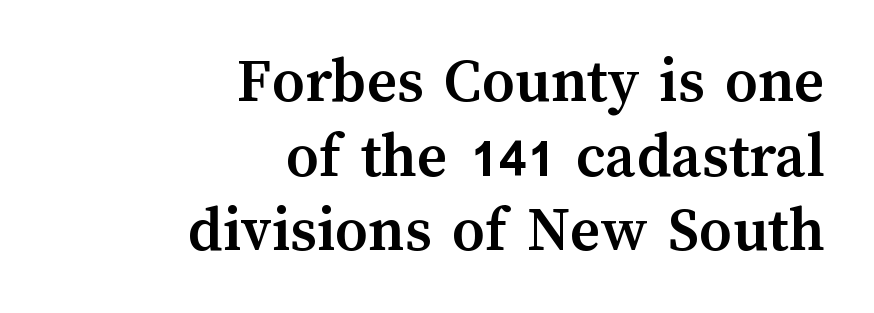
The image shows 65 px semibold type, upright; set right-aligned, tight line spacing (1.15x), normal letter spacing, not underlined; medium stroke contrast and a medium x-height.
